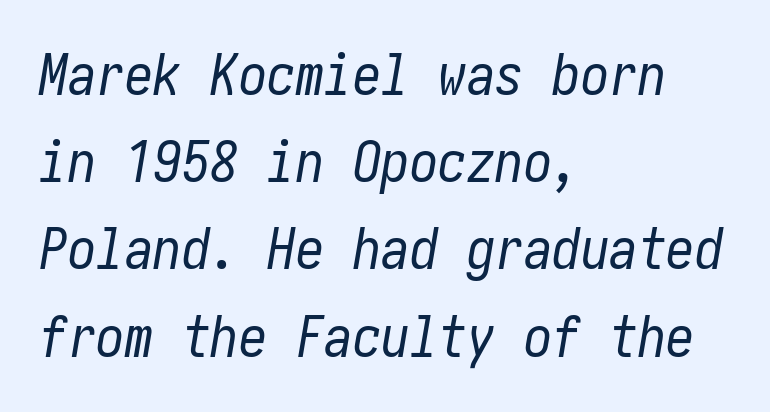
What's the leading like? Ordinary, nothing unusual. You could call the tracking neutral — neither tight nor loose. Slanted lettering throughout. Nothing heavy about these letters — not bold at all.
